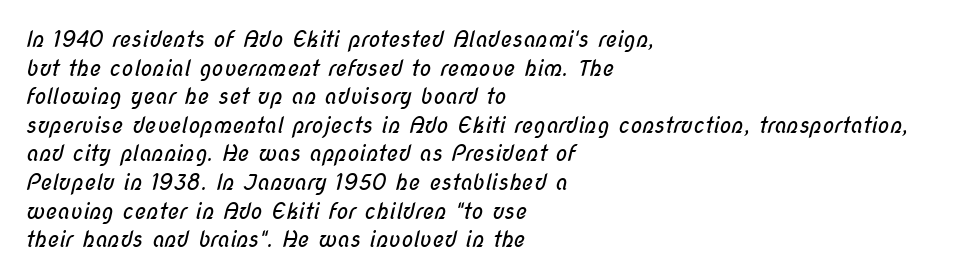
Q: Is the text bold? A: No.
Q: Is the text underlined? A: No.
Q: How is the paragraph aligned? A: Left-aligned.
Q: Is the spacing between letters normal or unusually wide? A: Normal.
Q: Is the spacing between lines tight, normal or loose? A: Normal.
